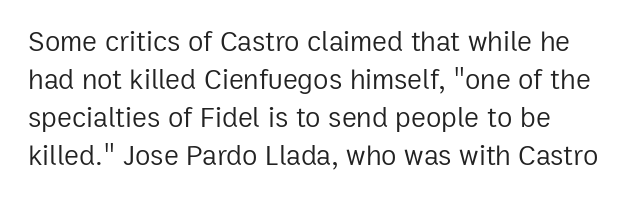
Q: Is the text bold? A: No.
Q: Is the text italic (slanted)? A: No, it is upright.
Q: Is the typeface a serif or a sans-serif typeface? A: Sans-serif.
Q: Is the text underlined? A: No.
Q: How is the paragraph aligned? A: Left-aligned.
Q: Is the spacing between letters normal or unusually wide? A: Normal.
Q: Is the spacing between lines tight, normal or loose? A: Normal.
Q: Width (condensed, normal, or wide)? A: Normal.
Q: Stroke contrast? A: Low.
Q: x-height? A: Medium.
Q: Monospaced? A: No.
